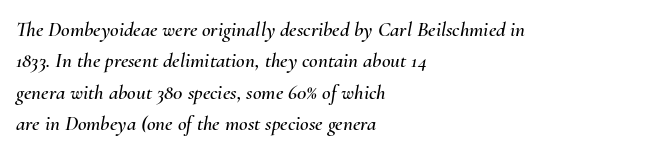
Layout note: lines flush left. Nobody drew a line under any word here. The letters sit at their default tracking, neither squeezed nor spread. The specimen reads as italic at a glance. In terms of leading, this rendering sits right in the middle.
